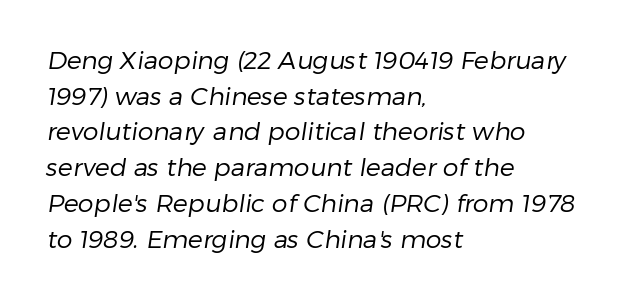
Q: Is the text bold? A: No.
Q: Is the text underlined? A: No.
Q: How is the paragraph aligned? A: Left-aligned.
Q: Is the spacing between letters normal or unusually wide? A: Normal.
Q: Is the spacing between lines tight, normal or loose? A: Normal.
